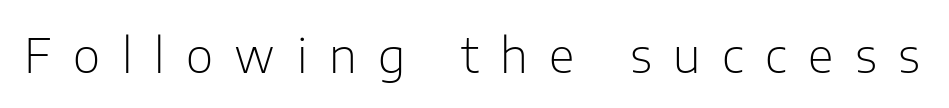
{"serif": "no", "italic": "no", "bold": "no", "weight": "light", "width": "normal", "stroke_contrast": "low", "x_height": "medium", "monospaced": "no", "underline": "no", "letter_spacing": "wide", "letter_spacing_em": 0.46, "glyph_px": 47}
